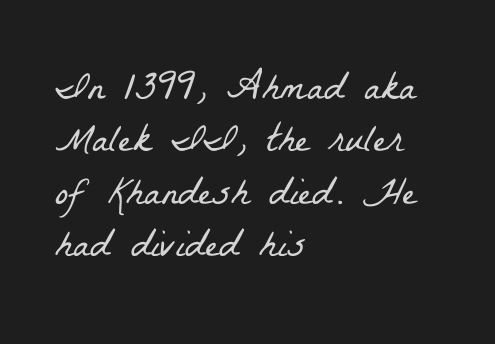
The image shows 40 px light, condensed serif type; set left-aligned, normal line spacing (1.31x), normal letter spacing, not underlined; low stroke contrast and a medium x-height.
